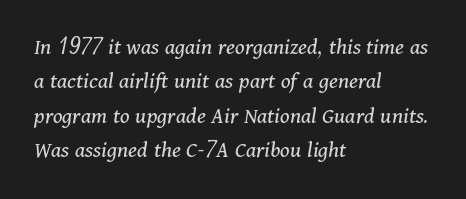
{"italic": "yes", "lean": "right", "slant_degrees": 11, "bold": "no", "underline": "no", "align": "left", "line_spacing": "normal", "line_spacing_ratio": 1.43, "letter_spacing": "normal", "letter_spacing_em": 0.0, "glyph_px": 24}
